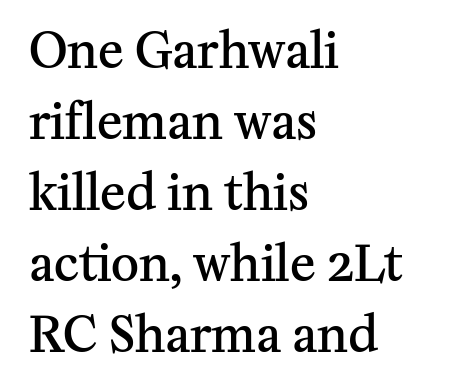
Q: Is the text bold? A: Semi-bold.
Q: Is the text italic (slanted)? A: No, it is upright.
Q: Is the typeface a serif or a sans-serif typeface? A: Serif.
Q: Is the text underlined? A: No.
Q: How is the paragraph aligned? A: Left-aligned.
Q: Is the spacing between letters normal or unusually wide? A: Normal.
Q: Is the spacing between lines tight, normal or loose? A: Normal.
Q: Width (condensed, normal, or wide)? A: Normal.
Q: Stroke contrast? A: Medium.
Q: x-height? A: Medium.
Q: Monospaced? A: No.
